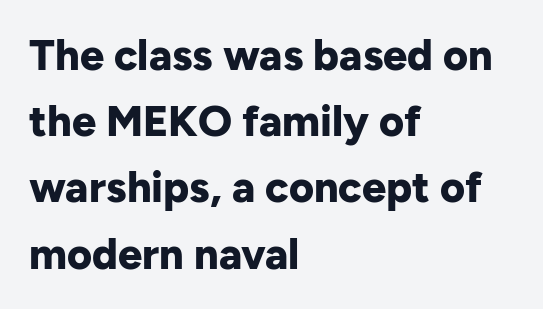
Q: Is the text bold? A: Yes.
Q: Is the text italic (slanted)? A: No, it is upright.
Q: Is the typeface a serif or a sans-serif typeface? A: Sans-serif.
Q: Is the text underlined? A: No.
Q: How is the paragraph aligned? A: Left-aligned.
Q: Is the spacing between letters normal or unusually wide? A: Normal.
Q: Is the spacing between lines tight, normal or loose? A: Normal.
Q: Width (condensed, normal, or wide)? A: Normal.
Q: Stroke contrast? A: Low.
Q: x-height? A: Medium.
Q: Monospaced? A: No.
